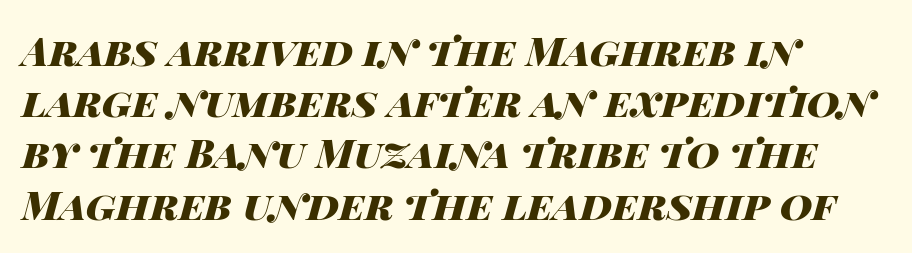
Would a proofreader flag this as italicized? Yes. Characters follow at the spacing the type designer built in. The baseline area is clear. Chunky letters — that's bold for sure. Character widths vary here, with narrow letters taking less room than wide ones. Each line starts at the same left margin while the right side varies.
